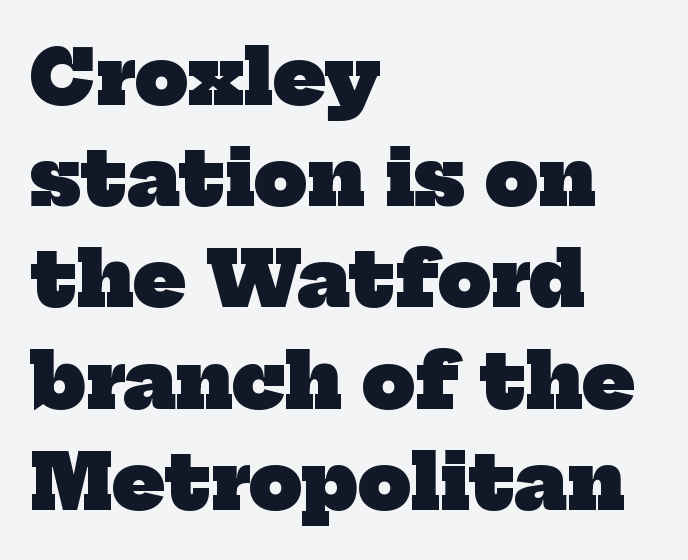
Q: Is the text bold? A: Yes.
Q: Is the typeface a serif or a sans-serif typeface? A: Serif.
Q: Is the text underlined? A: No.
Q: How is the paragraph aligned? A: Left-aligned.
Q: Is the spacing between letters normal or unusually wide? A: Normal.
Q: Is the spacing between lines tight, normal or loose? A: Normal.
Q: Width (condensed, normal, or wide)? A: Normal.
Q: Stroke contrast? A: Low.
Q: x-height? A: Medium.
Q: Monospaced? A: No.
